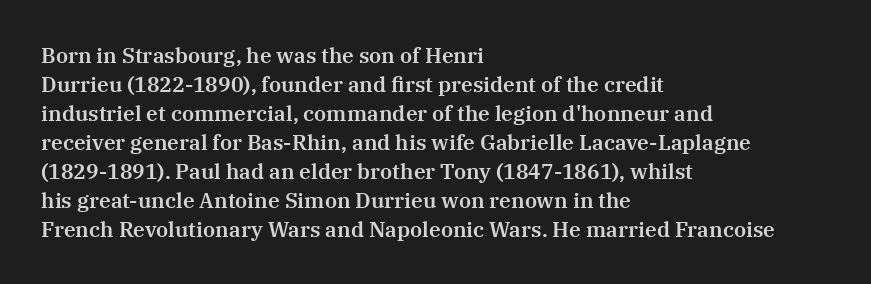
Does the leading feel generous? No, just average. Nobody touched the tracking dial on this one. This is the regular roman posture of the typeface. Visually the block forms a straight wall on the left and a jagged coastline on the right.
